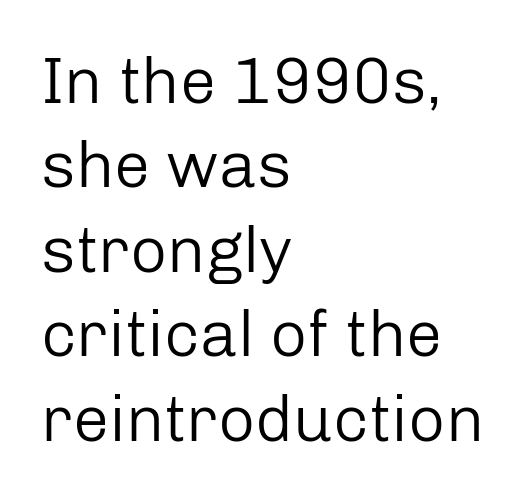
Q: Is the text bold? A: No.
Q: Is the text italic (slanted)? A: No, it is upright.
Q: Is the typeface a serif or a sans-serif typeface? A: Sans-serif.
Q: Is the text underlined? A: No.
Q: How is the paragraph aligned? A: Left-aligned.
Q: Is the spacing between letters normal or unusually wide? A: Normal.
Q: Is the spacing between lines tight, normal or loose? A: Normal.
Q: Width (condensed, normal, or wide)? A: Normal.
Q: Stroke contrast? A: Low.
Q: x-height? A: Medium.
Q: Monospaced? A: No.
